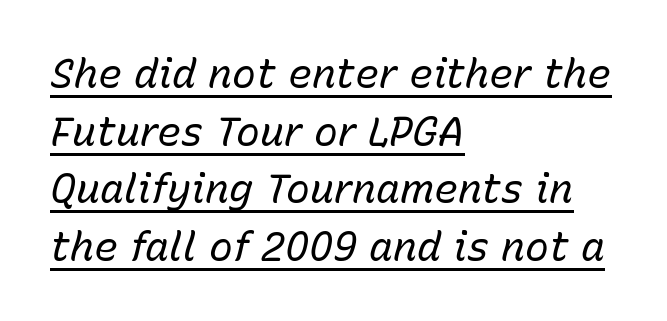
{"italic": "yes", "lean": "right", "slant_degrees": 15, "bold": "no", "weight": "regular", "width": "normal", "stroke_contrast": "low", "x_height": "medium", "monospaced": "no", "underline": "yes", "align": "left", "line_spacing": "normal", "line_spacing_ratio": 1.44, "letter_spacing": "normal", "letter_spacing_em": 0.0, "glyph_px": 40}
